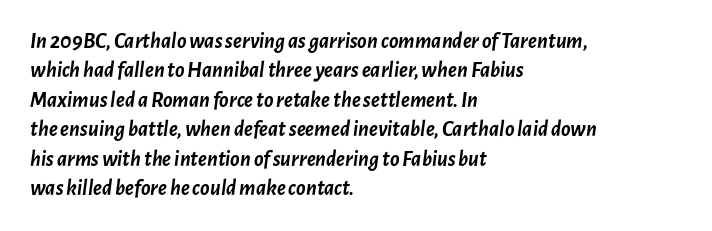
{"italic": "yes", "lean": "right", "slant_degrees": 7, "bold": "yes", "underline": "no", "align": "left", "line_spacing": "normal", "line_spacing_ratio": 1.34, "letter_spacing": "normal", "letter_spacing_em": 0.0, "glyph_px": 22}
